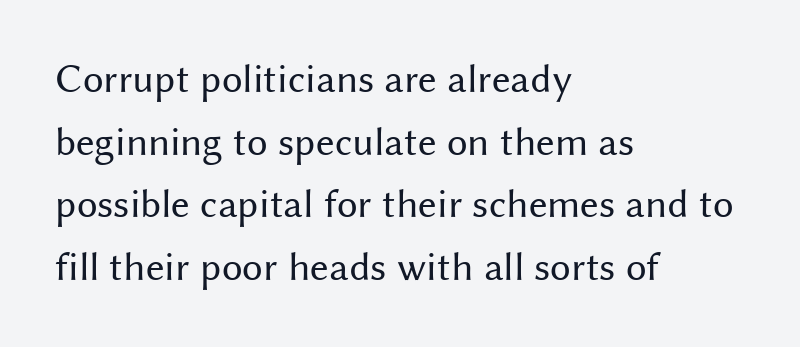
Standard letterfit; no display-style spreading of the glyphs. The letterforms sit at book weight or below. Character widths vary here, with narrow letters taking less room than wide ones. Check the space under the baseline: it is left empty. Horizontal bands of white between lines are of average thickness.
